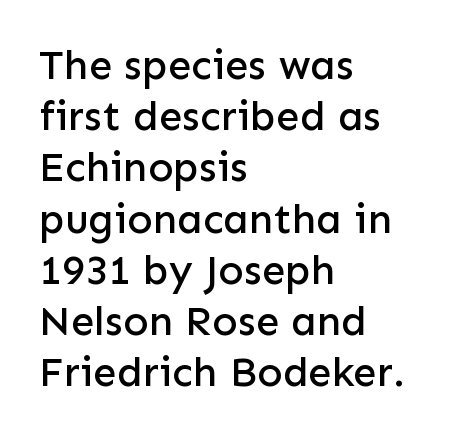
The letters advance in unequal steps, a hallmark of proportional type. Letter spacing: default. A clean baseline with only descenders dipping below it. Ordinary non-slanted type is in use. Horizontal alignment here is leftward, the default for most running prose. The face used here is a sans, in the tradition of grotesques and geometrics.
